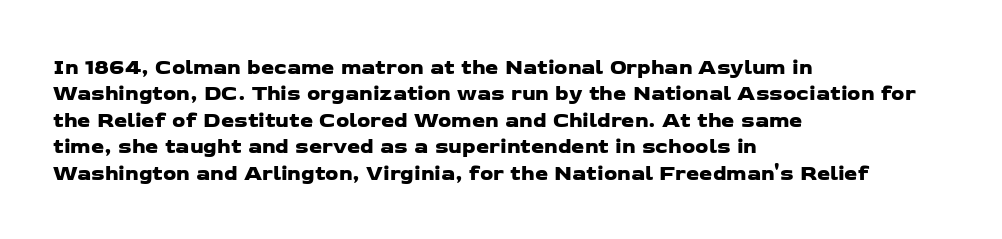
The lines sit at an ordinary, default distance from one another. A clean baseline with only descenders dipping below it. Is the letter spacing exaggerated? No — it looks like the ordinary default. One-word summary of the alignment: left.
